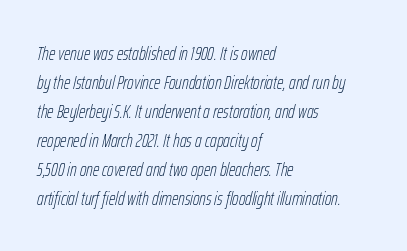
{"italic": "yes", "lean": "right", "slant_degrees": 12, "bold": "no", "underline": "no", "align": "left", "line_spacing": "normal", "line_spacing_ratio": 1.45, "letter_spacing": "normal", "letter_spacing_em": 0.0, "glyph_px": 20}
